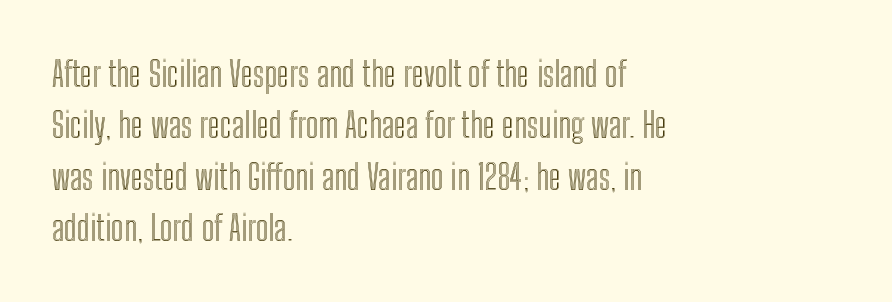
{"italic": "no", "width": "condensed", "x_height": "medium", "monospaced": "no", "underline": "no", "align": "left", "line_spacing": "normal", "line_spacing_ratio": 1.47, "letter_spacing": "normal", "letter_spacing_em": 0.0, "glyph_px": 35}
